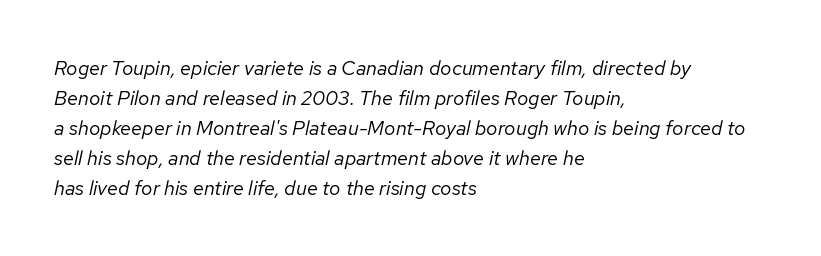
The image shows 20 px text type, italic (leaning right); set left-aligned, normal line spacing (1.5x), normal letter spacing, not underlined.
